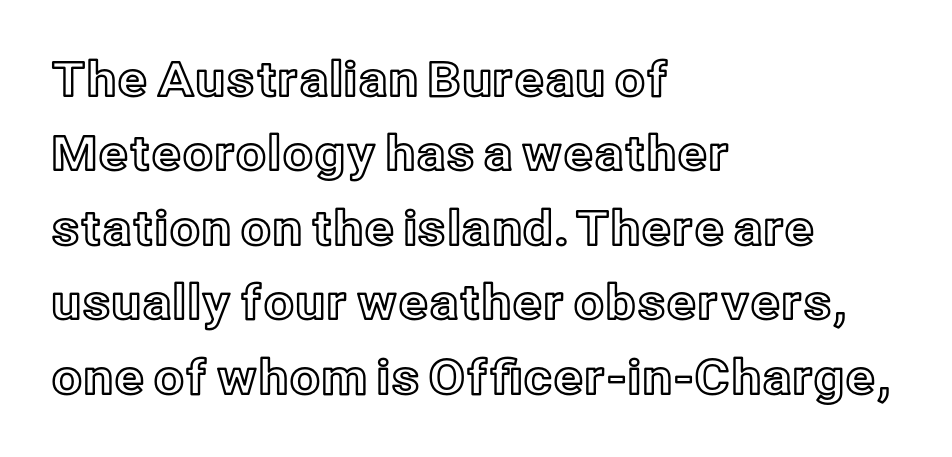
Q: Is the text italic (slanted)? A: No, it is upright.
Q: Is the text underlined? A: No.
Q: How is the paragraph aligned? A: Left-aligned.
Q: Is the spacing between letters normal or unusually wide? A: Normal.
Q: Is the spacing between lines tight, normal or loose? A: Normal.
Q: Width (condensed, normal, or wide)? A: Normal.
Q: x-height? A: Medium.
Q: Monospaced? A: No.
